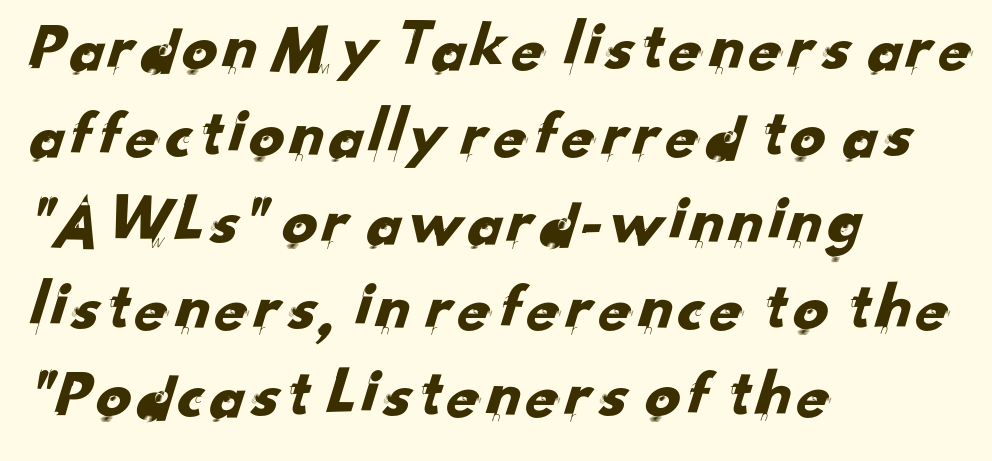
The image shows 70 px sans-serif type; set left-aligned, line spacing 1.24x, normal letter spacing, not underlined; low stroke contrast and a small x-height.
